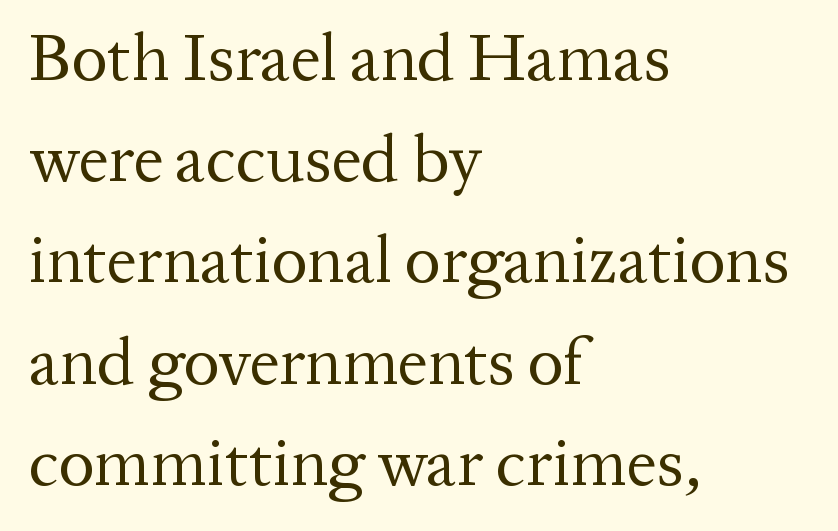
Q: Is the text bold? A: No.
Q: Is the text italic (slanted)? A: No, it is upright.
Q: Is the typeface a serif or a sans-serif typeface? A: Serif.
Q: Is the text underlined? A: No.
Q: How is the paragraph aligned? A: Left-aligned.
Q: Is the spacing between letters normal or unusually wide? A: Normal.
Q: Is the spacing between lines tight, normal or loose? A: Normal.
Q: Width (condensed, normal, or wide)? A: Normal.
Q: Stroke contrast? A: Medium.
Q: x-height? A: Medium.
Q: Monospaced? A: No.
